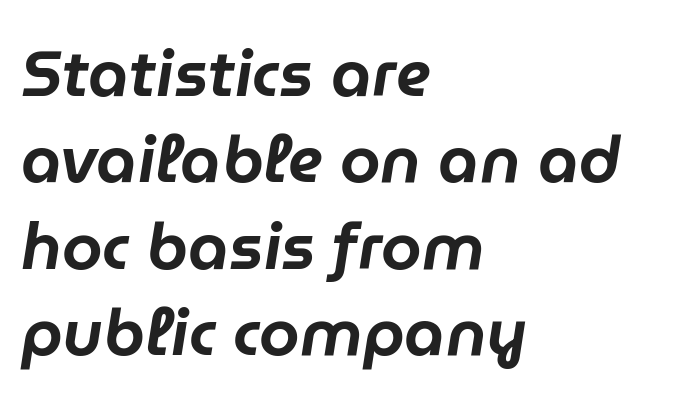
The image shows 65 px text type, italic (leaning right); set left-aligned, normal line spacing (1.33x), normal letter spacing, not underlined; low stroke contrast and a medium x-height.
